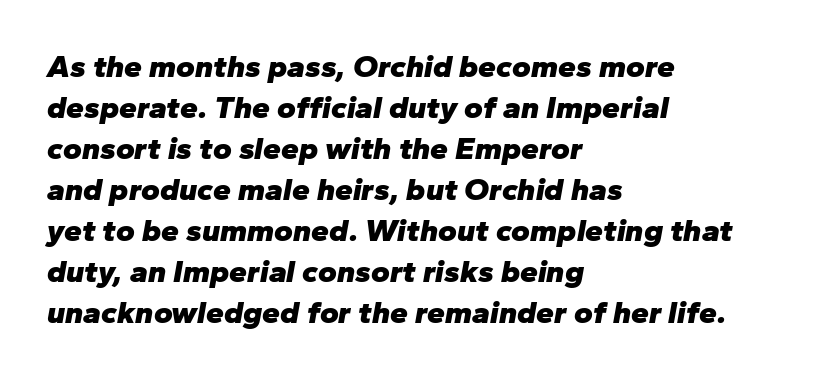
Q: Is the text bold? A: Yes.
Q: Is the text italic (slanted)? A: Yes, it leans right by about 10 degrees.
Q: Is the text underlined? A: No.
Q: How is the paragraph aligned? A: Left-aligned.
Q: Is the spacing between letters normal or unusually wide? A: Normal.
Q: Is the spacing between lines tight, normal or loose? A: Normal.
Q: Width (condensed, normal, or wide)? A: Normal.
Q: Stroke contrast? A: Low.
Q: x-height? A: Medium.
Q: Monospaced? A: No.
